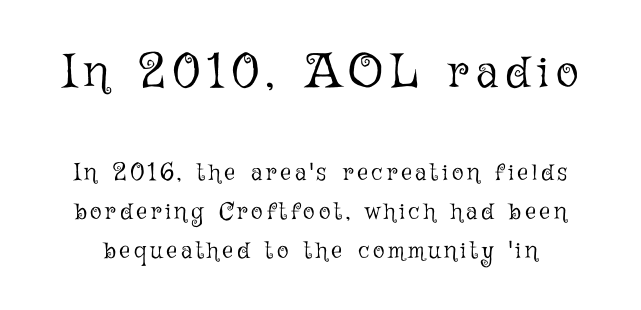
{"italic": "no", "bold": "no", "weight": "light", "width": "normal", "stroke_contrast": "low", "x_height": "medium", "monospaced": "no", "underline": "no", "line_spacing": "normal", "line_spacing_ratio": 1.64, "larger_block": "first", "size_ratio": 1.96, "glyph_px": 47}
